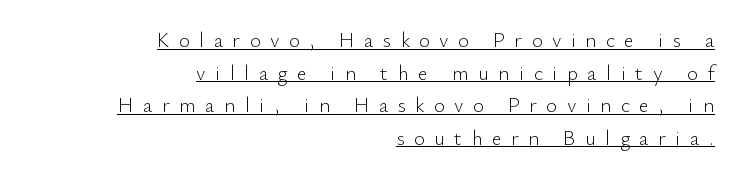
The image shows 21 px text type, upright; set right-aligned, normal line spacing (1.55x), unusually wide letter spacing (+0.45 em), underlined.
